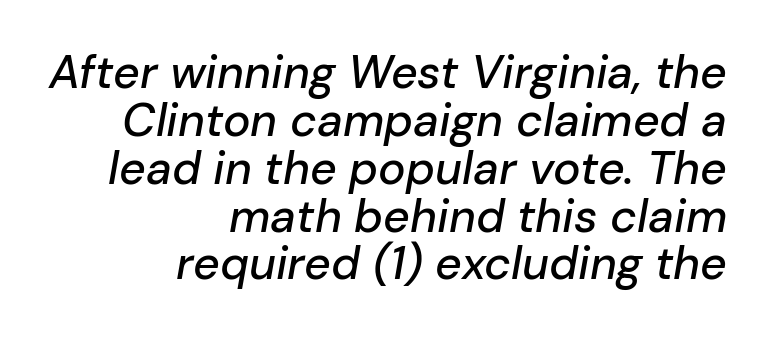
You can tell it's italic because the verticals aren't actually vertical. Just letters on the line, the space beneath them empty. These lines keep a tight, regular rhythm from letter to letter. The lines in this sample share a right terminus and differ only in where they begin. Think of a printed novel: that variable character pitch is what you see here.
